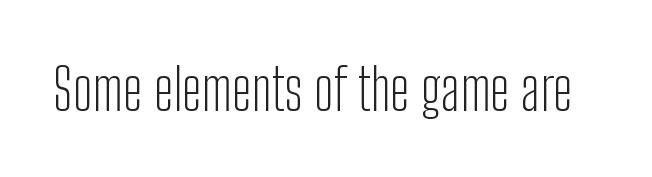
Lines of text with bare space underneath. Look at the tracking — it's just the regular setting, nothing added. Letters have the restrained weight of plain body copy at most. This rendering employs a face without finishing strokes, i.e., a sans-serif. These lines were composed using upright roman letters.
